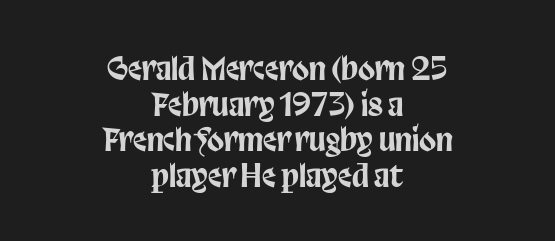
The face used here is a sans, in the tradition of grotesques and geometrics. Is there much room between lines? No — they nearly touch. A student would call this center alignment; a typographer would say set centered. This sample has the flowing, uneven cadence of proportional lettering. Nobody touched the tracking dial on this one.
